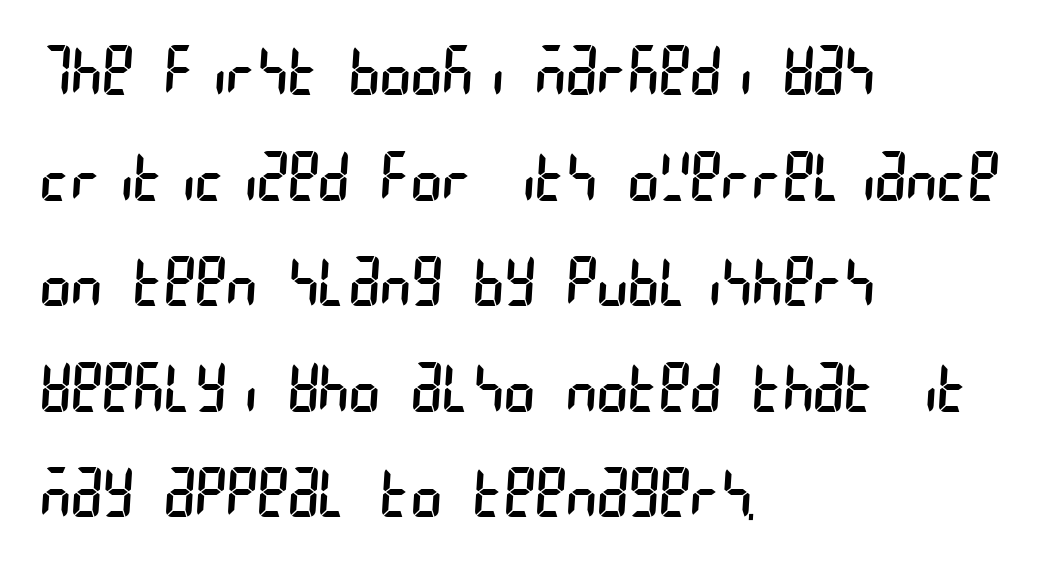
The image shows 66 px regular-weight, condensed sans-serif type; set left-aligned, normal line spacing (1.6x), normal letter spacing, not underlined; low stroke contrast and a large x-height.
